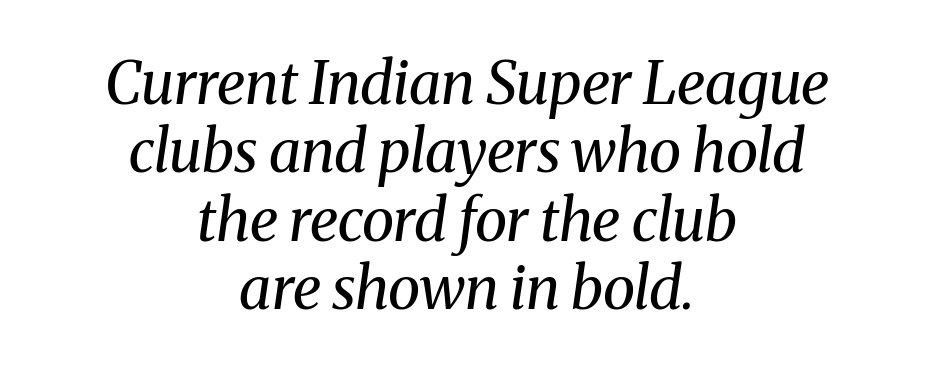
Q: Is the text bold? A: No.
Q: Is the text italic (slanted)? A: Yes, it leans right by about 8 degrees.
Q: Is the typeface a serif or a sans-serif typeface? A: Serif.
Q: Is the text underlined? A: No.
Q: How is the paragraph aligned? A: Centered.
Q: Is the spacing between letters normal or unusually wide? A: Normal.
Q: Width (condensed, normal, or wide)? A: Normal.
Q: Stroke contrast? A: Medium.
Q: x-height? A: Medium.
Q: Monospaced? A: No.
